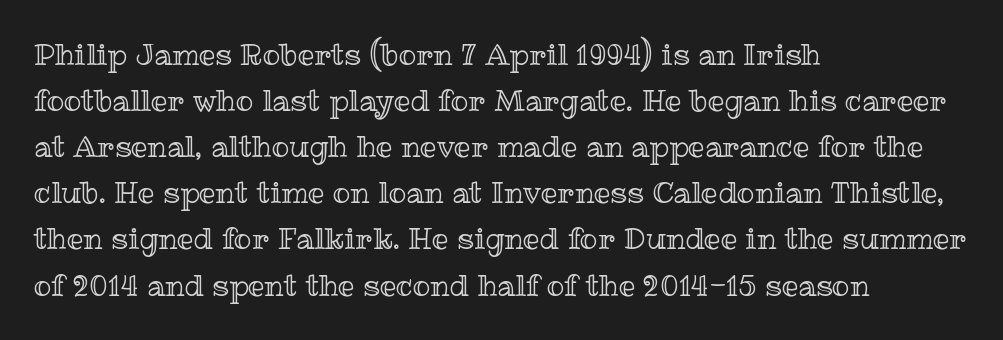
{"italic": "no", "width": "normal", "x_height": "medium", "monospaced": "no", "underline": "no", "align": "left", "line_spacing": "normal", "line_spacing_ratio": 1.59, "letter_spacing": "normal", "letter_spacing_em": 0.0, "glyph_px": 29}
